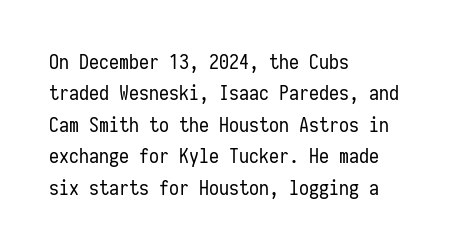
Line spacing here is normal. A typesetter would mark this as roman, not italic. The specimen omits any rule beneath the text block's lines. The rag falls on the right side of this text block. The characters are drawn with everyday or finer stroke widths.
